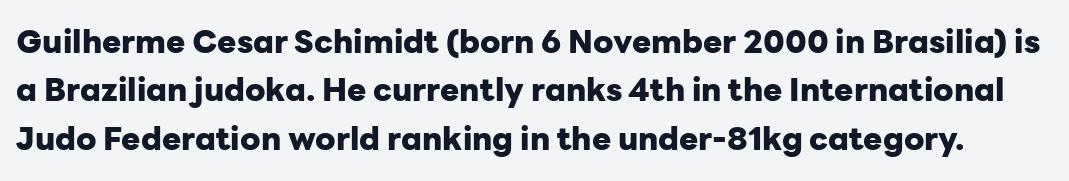
Notice how the stems are strictly vertical — no italics here. The leading is moderate, giving the passage an even texture. Each glyph is drawn with heavy, bold strokes. A typesetter would label this face a sans. This sample has the flowing, uneven cadence of proportional lettering. Caption: standard tracking, unaltered.
